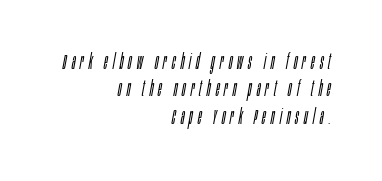
The image shows 22 px text type, italic (leaning right); set right-aligned, normal line spacing (1.25x), unusually wide letter spacing (+0.23 em), not underlined.
